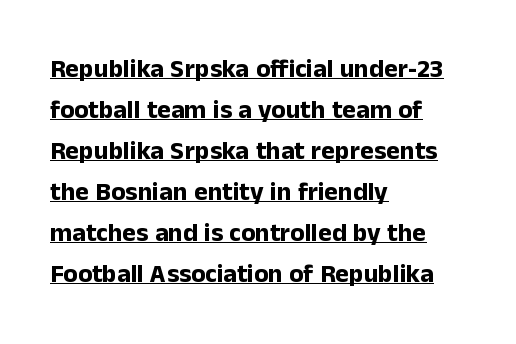
{"italic": "no", "bold": "yes", "underline": "yes", "align": "left", "line_spacing": "normal", "line_spacing_ratio": 1.58, "letter_spacing": "normal", "letter_spacing_em": 0.0, "glyph_px": 26}
